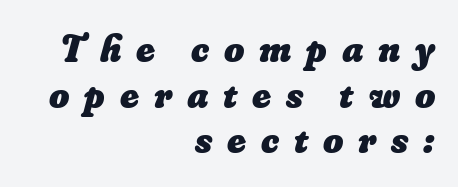
These lines are rendered in a variable-pitch font. The compositor pushed each line to the right boundary. The face used here has the dense, thick strokes of a bold. Type without underlining. The line texture is sparse and dotted thanks to wide tracking.
